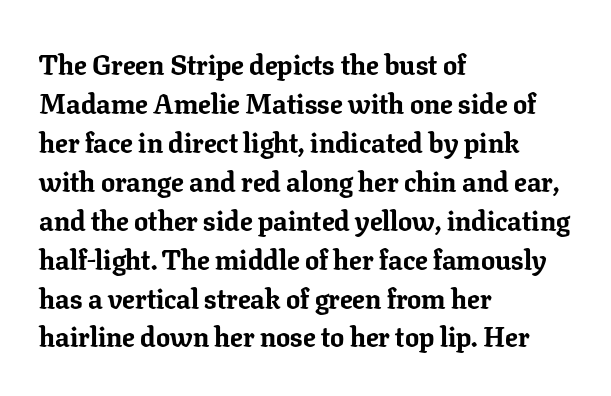
Q: Is the text bold? A: Yes.
Q: Is the text italic (slanted)? A: No, it is upright.
Q: Is the typeface a serif or a sans-serif typeface? A: Serif.
Q: Is the text underlined? A: No.
Q: How is the paragraph aligned? A: Left-aligned.
Q: Is the spacing between letters normal or unusually wide? A: Normal.
Q: Is the spacing between lines tight, normal or loose? A: Normal.
Q: Width (condensed, normal, or wide)? A: Normal.
Q: Stroke contrast? A: Low.
Q: x-height? A: Medium.
Q: Monospaced? A: No.
